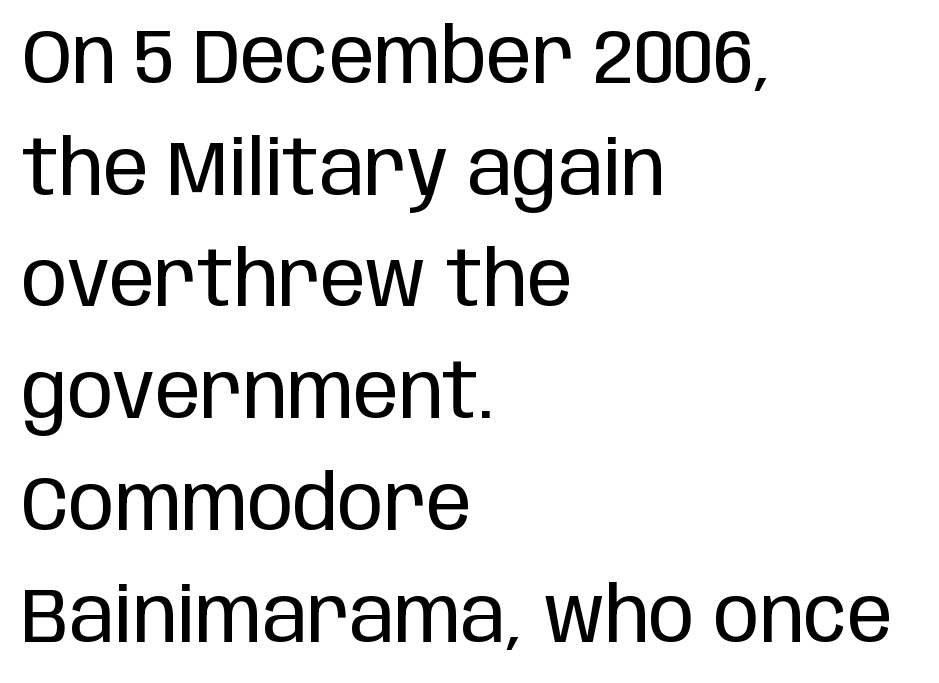
The image shows 76 px regular-weight, condensed sans-serif type, upright; set left-aligned, normal line spacing (1.47x), normal letter spacing, not underlined; low stroke contrast and a large x-height.
